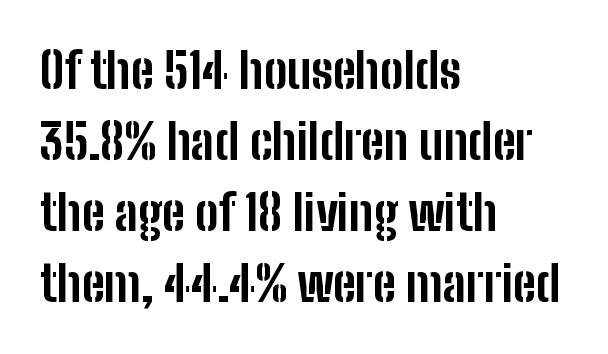
The image shows 49 px bold, condensed sans-serif type, upright; set left-aligned, normal line spacing (1.45x), normal letter spacing, not underlined; low stroke contrast and a medium x-height.
